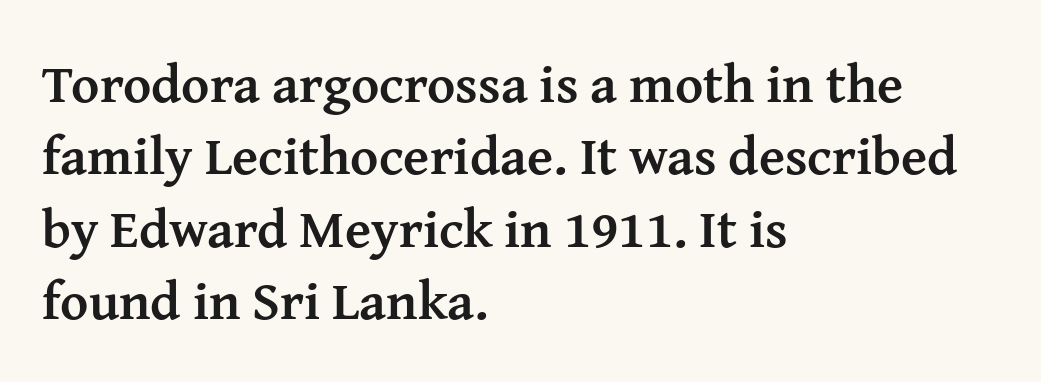
Q: Is the text bold? A: Yes.
Q: Is the text italic (slanted)? A: No, it is upright.
Q: Is the typeface a serif or a sans-serif typeface? A: Serif.
Q: Is the text underlined? A: No.
Q: How is the paragraph aligned? A: Left-aligned.
Q: Is the spacing between letters normal or unusually wide? A: Normal.
Q: Is the spacing between lines tight, normal or loose? A: Normal.
Q: Width (condensed, normal, or wide)? A: Normal.
Q: Stroke contrast? A: Medium.
Q: x-height? A: Medium.
Q: Monospaced? A: No.
